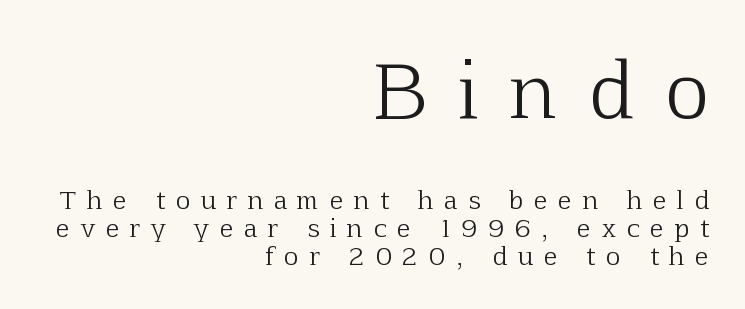
Q: Is the text bold? A: No.
Q: Is the text italic (slanted)? A: No, it is upright.
Q: Is the typeface a serif or a sans-serif typeface? A: Serif.
Q: Is the text underlined? A: No.
Q: How is the paragraph aligned? A: Right-aligned.
Q: Is the spacing between letters normal or unusually wide? A: Unusually wide.
Q: Is the spacing between lines tight, normal or loose? A: Tight.
Q: Which block of text is set in a larger size, the first (top) or the second (bottom)? A: The first (top) one.
Q: Width (condensed, normal, or wide)? A: Normal.
Q: Stroke contrast? A: Low.
Q: x-height? A: Medium.
Q: Monospaced? A: No.
